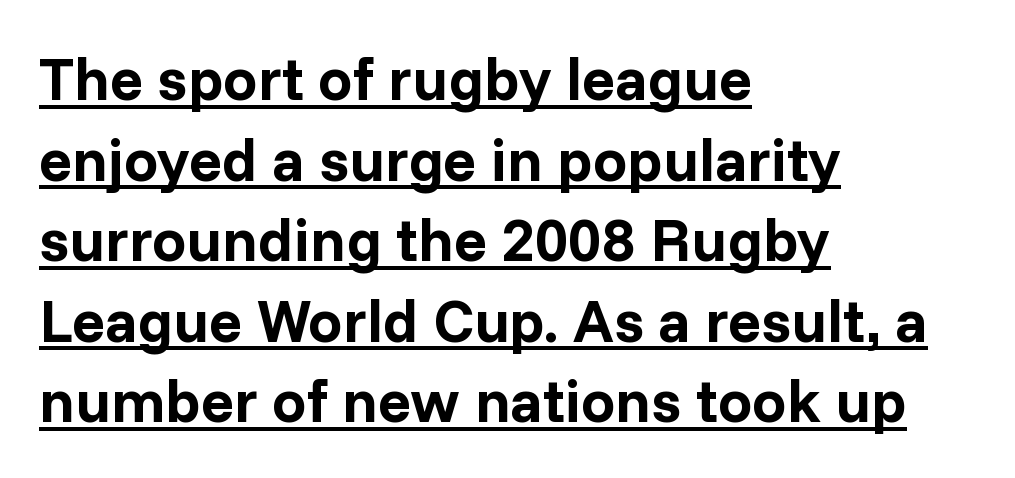
Q: Is the text bold? A: Yes.
Q: Is the text italic (slanted)? A: No, it is upright.
Q: Is the typeface a serif or a sans-serif typeface? A: Sans-serif.
Q: Is the text underlined? A: Yes.
Q: How is the paragraph aligned? A: Left-aligned.
Q: Is the spacing between letters normal or unusually wide? A: Normal.
Q: Is the spacing between lines tight, normal or loose? A: Normal.
Q: Width (condensed, normal, or wide)? A: Normal.
Q: Stroke contrast? A: Low.
Q: x-height? A: Medium.
Q: Monospaced? A: No.
